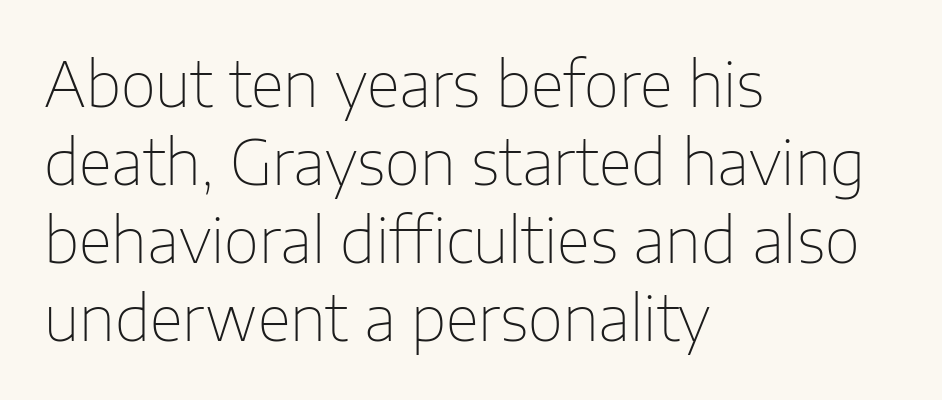
Is this a fixed-width face? No — the glyphs have proportional, varying widths. In terms of posture, this sample is upright. Each stroke keeps to a modest, everyday thickness or less. The passage shown is not underscored anywhere. These lines are set flush left with a ragged right edge. Interline gaps are of average width in this sample.
